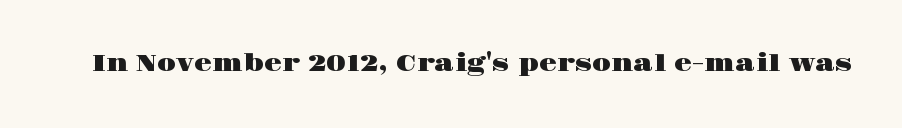
Each word holds together tightly as a unit, with standard inter-letter gaps. Posture: upright roman. The specimen omits any rule beneath the text block's lines.
